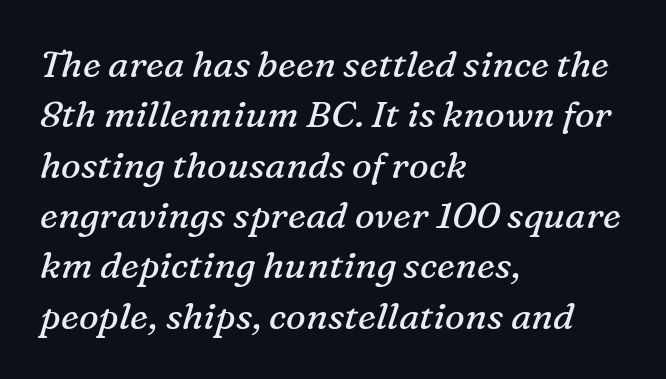
{"serif": "yes", "italic": "yes", "lean": "right", "slant_degrees": 16, "bold": "no", "weight": "regular", "width": "normal", "stroke_contrast": "medium", "x_height": "medium", "monospaced": "no", "underline": "no", "align": "left", "line_spacing": "normal", "line_spacing_ratio": 1.36, "letter_spacing": "normal", "letter_spacing_em": 0.0, "glyph_px": 37}
